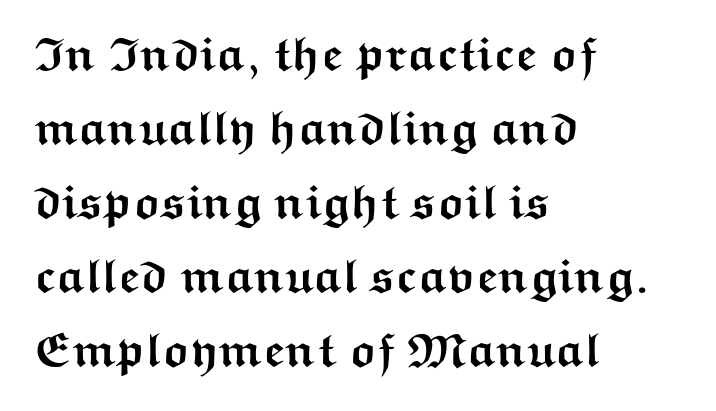
Q: Is the text bold? A: Yes.
Q: Is the text italic (slanted)? A: No, it is upright.
Q: Is the typeface a serif or a sans-serif typeface? A: Sans-serif.
Q: Is the text underlined? A: No.
Q: How is the paragraph aligned? A: Left-aligned.
Q: Is the spacing between letters normal or unusually wide? A: Normal.
Q: Is the spacing between lines tight, normal or loose? A: Normal.
Q: Width (condensed, normal, or wide)? A: Wide.
Q: Stroke contrast? A: Medium.
Q: x-height? A: Medium.
Q: Monospaced? A: No.
